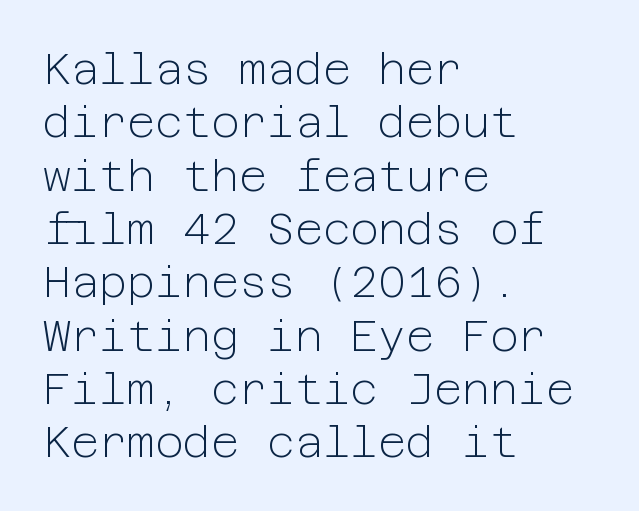
These lines stack with their left ends in a neat column. Rendered with straight, roman letterforms. No letter is thick-stroked: the sample isn't bold. Stroke terminals: plain, sans-serif. The space directly below the letters is spotless.
